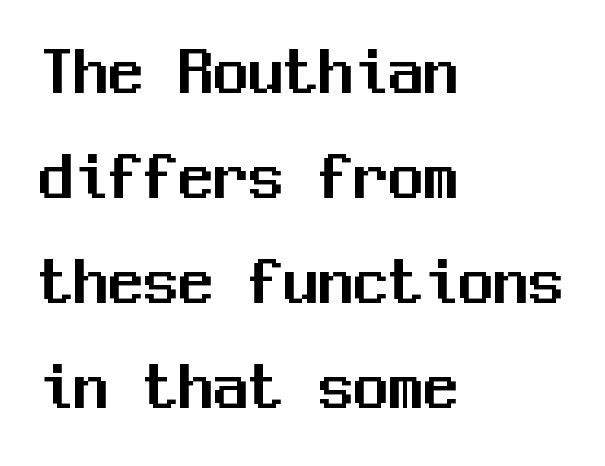
{"serif": "no", "italic": "no", "width": "normal", "stroke_contrast": "medium", "x_height": "medium", "monospaced": "yes", "underline": "no", "align": "left", "line_spacing": "normal", "line_spacing_ratio": 1.5, "letter_spacing": "normal", "letter_spacing_em": 0.0, "glyph_px": 70}
